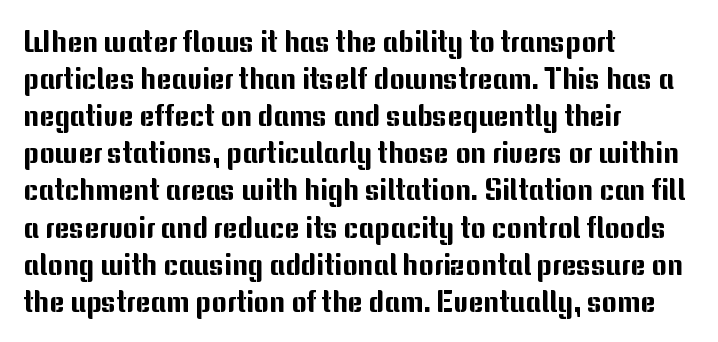
The image shows 29 px sans-serif type, upright; set left-aligned, normal line spacing (1.28x), normal letter spacing, not underlined; medium stroke contrast and a medium x-height.
